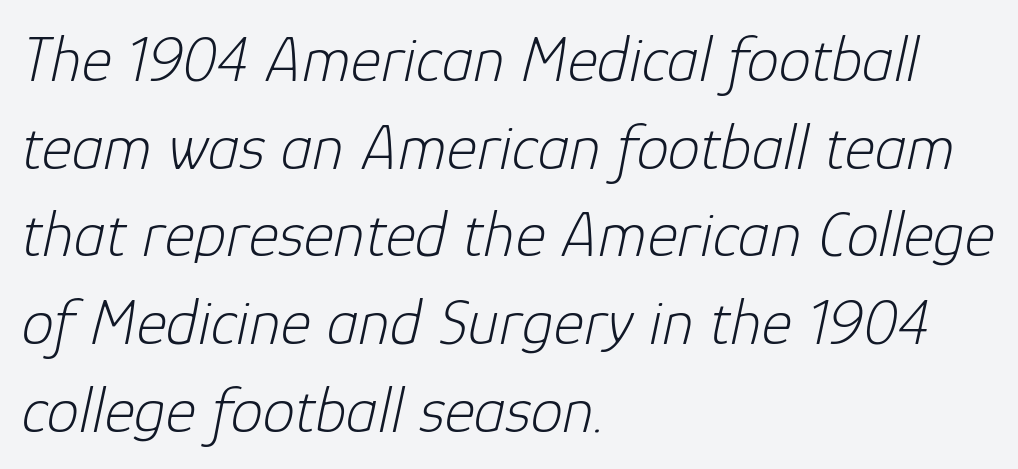
The image shows 65 px light type, italic (leaning right); set left-aligned, normal line spacing (1.35x), normal letter spacing, not underlined; low stroke contrast and a medium x-height.
